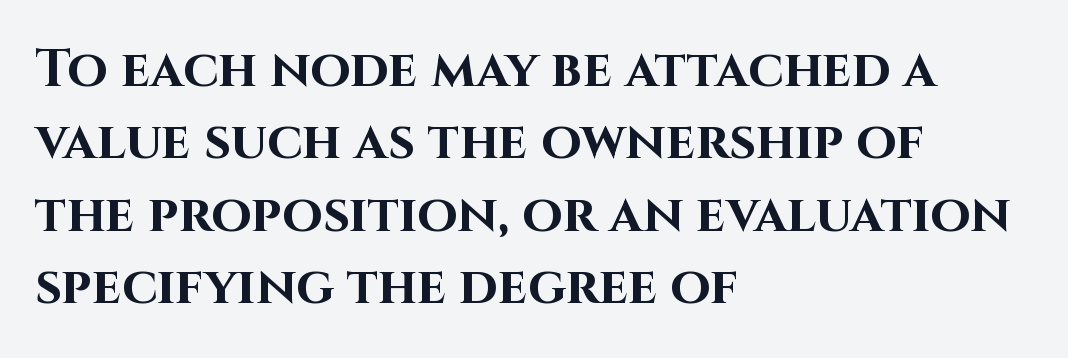
Nothing unusual about the tracking: characters are spaced as the font intends. Check where the strokes stop: nothing finishes them off — pure sans. Students, observe: this is what conventionally led text looks like. Looks like regular typesetting: each glyph gets only the width it needs.
